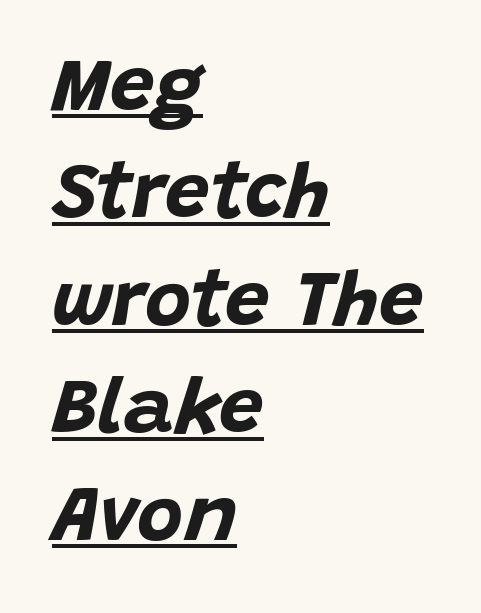
Q: Is the text bold? A: Yes.
Q: Is the text italic (slanted)? A: Yes, it leans right by about 15 degrees.
Q: Is the text underlined? A: Yes.
Q: How is the paragraph aligned? A: Left-aligned.
Q: Is the spacing between letters normal or unusually wide? A: Normal.
Q: Is the spacing between lines tight, normal or loose? A: Normal.
Q: Width (condensed, normal, or wide)? A: Normal.
Q: Stroke contrast? A: Low.
Q: x-height? A: Large.
Q: Monospaced? A: No.
